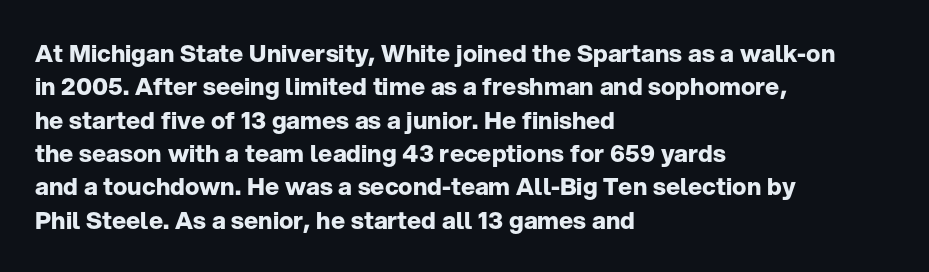
You can tell it's not italic because the verticals are truly vertical. Descender tails drop into unmarked territory. Baseline-to-baseline distance is the conventional proportion of letter height. Nobody touched the tracking dial on this one. Thick stems and heavy bowls — unmistakably bold. One-word summary of the alignment: left.
